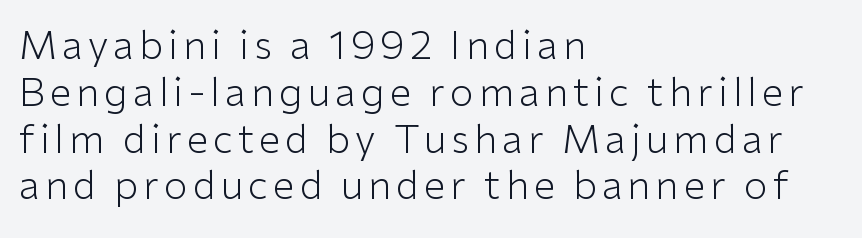
Q: Is the text bold? A: No.
Q: Is the text italic (slanted)? A: No, it is upright.
Q: Is the typeface a serif or a sans-serif typeface? A: Sans-serif.
Q: Is the text underlined? A: No.
Q: How is the paragraph aligned? A: Left-aligned.
Q: Width (condensed, normal, or wide)? A: Normal.
Q: Stroke contrast? A: Low.
Q: x-height? A: Medium.
Q: Monospaced? A: No.
